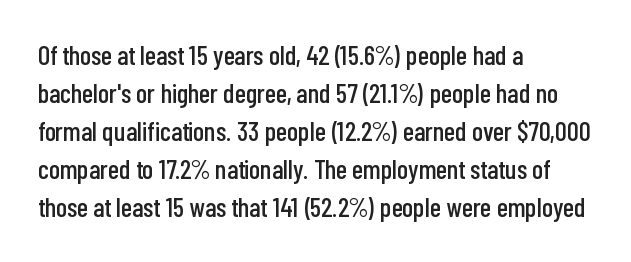
Every stem runs plumb, perpendicular to the baseline. No extra tracking has been applied to these lines. Students, observe: this is what conventionally led text looks like. The rendering anchors every line to the left-hand side. Just letters on the line, the space beneath them empty.
